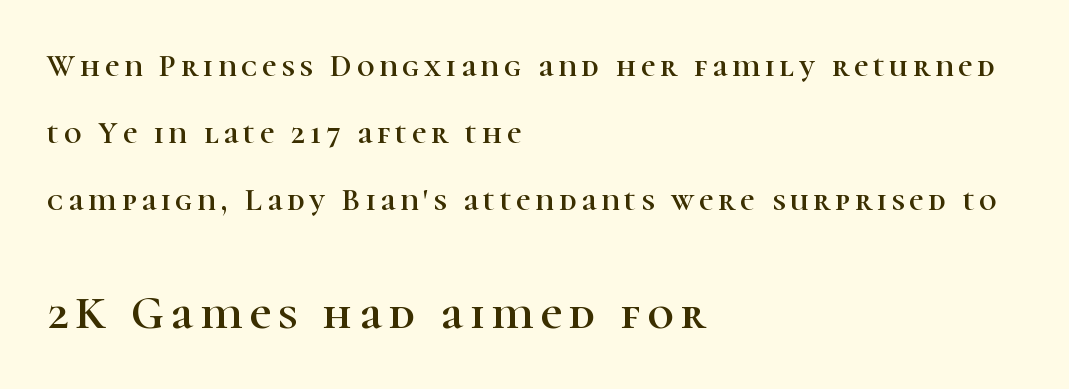
Q: Is the text italic (slanted)? A: No, it is upright.
Q: Is the typeface a serif or a sans-serif typeface? A: Serif.
Q: Is the text underlined? A: No.
Q: How is the paragraph aligned? A: Left-aligned.
Q: Is the spacing between lines tight, normal or loose? A: Loose.
Q: Which block of text is set in a larger size, the first (top) or the second (bottom)? A: The second (bottom) one.
Q: Width (condensed, normal, or wide)? A: Normal.
Q: Stroke contrast? A: High.
Q: x-height? A: Medium.
Q: Monospaced? A: No.
